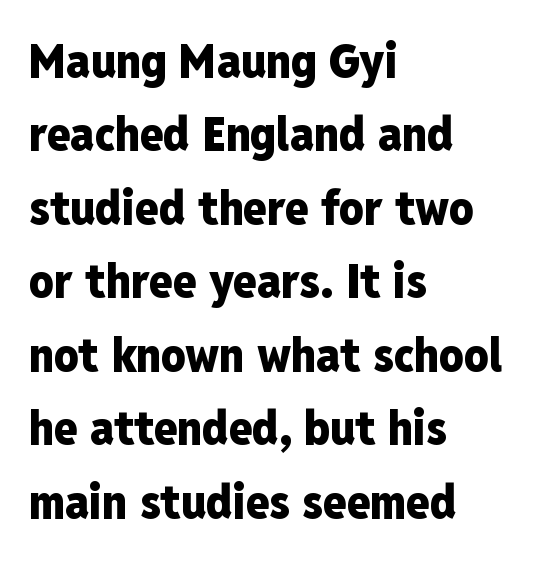
Q: Is the text bold? A: Yes.
Q: Is the text italic (slanted)? A: No, it is upright.
Q: Is the typeface a serif or a sans-serif typeface? A: Sans-serif.
Q: Is the text underlined? A: No.
Q: How is the paragraph aligned? A: Left-aligned.
Q: Is the spacing between letters normal or unusually wide? A: Normal.
Q: Is the spacing between lines tight, normal or loose? A: Normal.
Q: Width (condensed, normal, or wide)? A: Condensed.
Q: Stroke contrast? A: Low.
Q: x-height? A: Medium.
Q: Monospaced? A: No.
